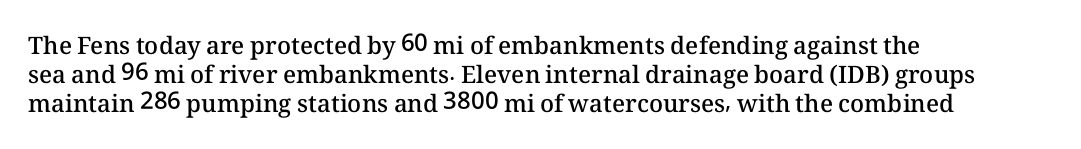
A fair bit of extra ink — the face is semibold, not bold. Reading down the block, your eye returns to a fixed left position each line. Style check: upright. Compared with typical body copy, the letter spacing here is the same. The passage shown is not underscored anywhere.
